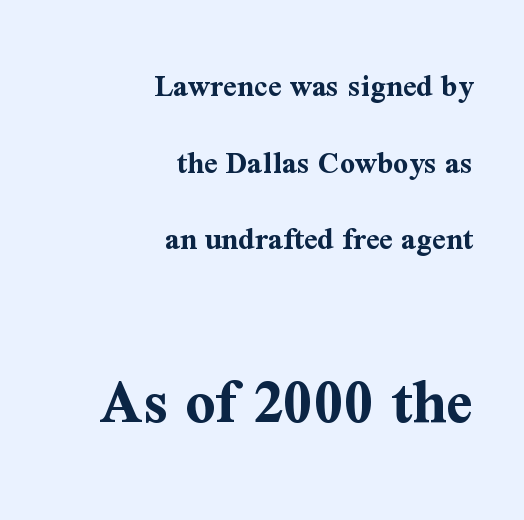
How would I describe the line gaps? Wide and relaxed. The face used here is seriffed, in the tradition of book romans. Standard letterfit; no display-style spreading of the glyphs. Caption: upper text group reduced, lower text group enlarged. Nobody drew a line under any word here. You could not count columns in this text — the font is proportionally spaced.
